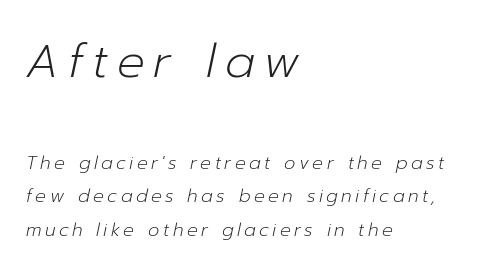
Q: Is the text bold? A: No.
Q: Is the text italic (slanted)? A: Yes, it leans right by about 12 degrees.
Q: Is the text underlined? A: No.
Q: How is the paragraph aligned? A: Left-aligned.
Q: Which block of text is set in a larger size, the first (top) or the second (bottom)? A: The first (top) one.
Q: Width (condensed, normal, or wide)? A: Normal.
Q: Stroke contrast? A: Low.
Q: x-height? A: Medium.
Q: Monospaced? A: No.
